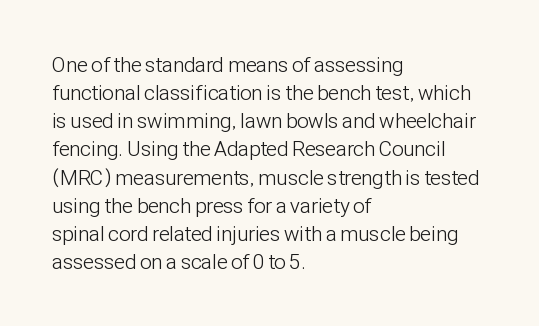
Q: Is the text bold? A: No.
Q: Is the text italic (slanted)? A: No, it is upright.
Q: Is the text underlined? A: No.
Q: How is the paragraph aligned? A: Left-aligned.
Q: Is the spacing between letters normal or unusually wide? A: Normal.
Q: Is the spacing between lines tight, normal or loose? A: Normal.
